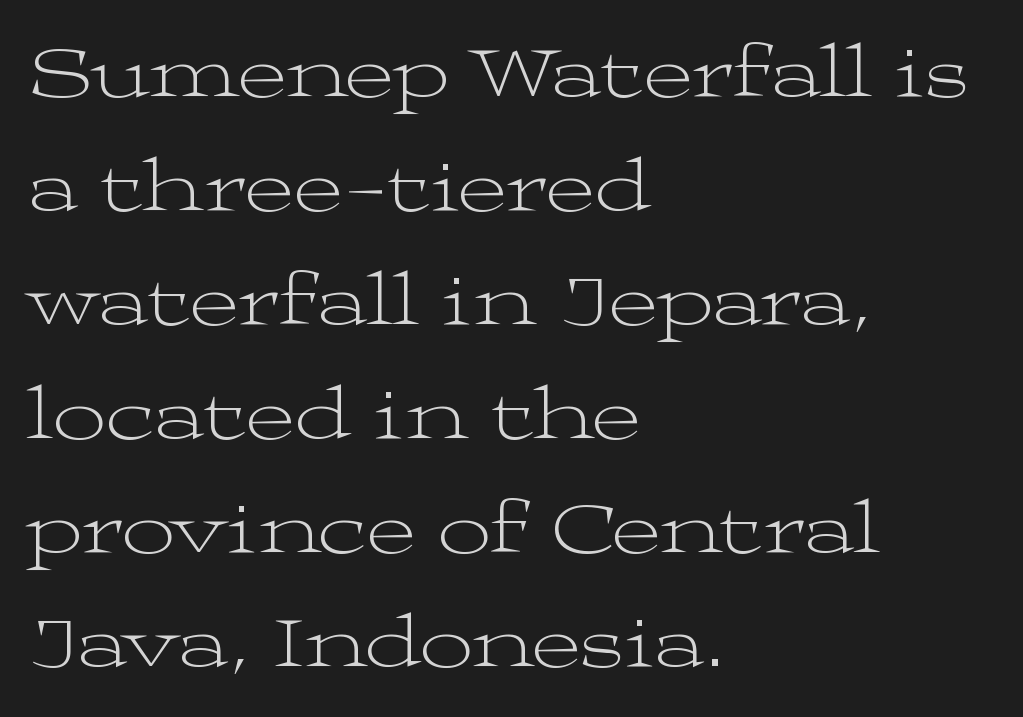
{"serif": "yes", "italic": "no", "bold": "no", "weight": "light", "width": "wide", "stroke_contrast": "medium", "x_height": "medium", "monospaced": "no", "underline": "no", "align": "left", "line_spacing": "normal", "line_spacing_ratio": 1.52, "letter_spacing": "normal", "letter_spacing_em": 0.0, "glyph_px": 75}
